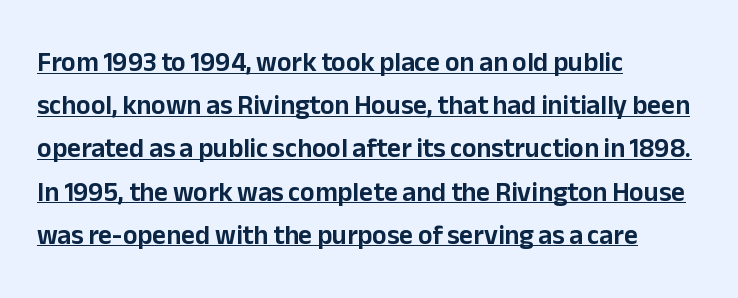
{"italic": "no", "underline": "yes", "align": "left", "line_spacing": "normal", "line_spacing_ratio": 1.6, "letter_spacing": "normal", "letter_spacing_em": 0.0, "glyph_px": 27}
